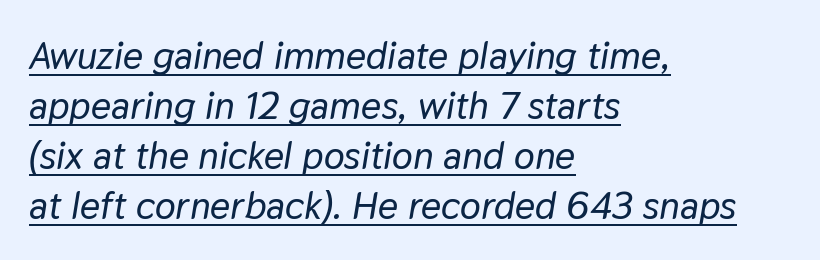
Short and long lines alike share a common starting point at left. Is this a fixed-width face? No — the glyphs have proportional, varying widths. Rows of type keep a routine distance in the vertical direction. Does a line run under the words? Yes, clearly.
